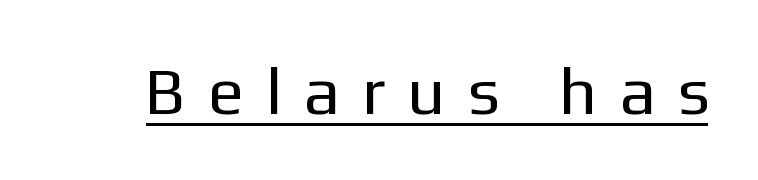
Do the characters align in a grid? No, the font is proportional. This rendering widens character spacing well past its baseline value. The letters stand straight up with perfectly vertical stems. Does the type have serifs? No, each stem ends abruptly. The weight would be labelled regular, book, light, or lighter still. Underlined type.
